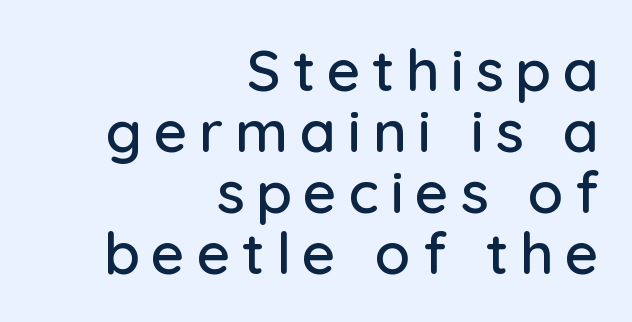
Type style note: lacks serifs. These lines are rendered in a variable-pitch font. A bare baseline throughout the passage. The rendering uses a small line-height, squeezing the rows.
